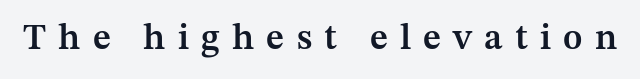
Q: Is the text bold? A: Semi-bold.
Q: Is the text italic (slanted)? A: No, it is upright.
Q: Is the typeface a serif or a sans-serif typeface? A: Serif.
Q: Is the text underlined? A: No.
Q: Is the spacing between letters normal or unusually wide? A: Unusually wide.
Q: Width (condensed, normal, or wide)? A: Normal.
Q: Stroke contrast? A: Medium.
Q: x-height? A: Medium.
Q: Monospaced? A: No.
